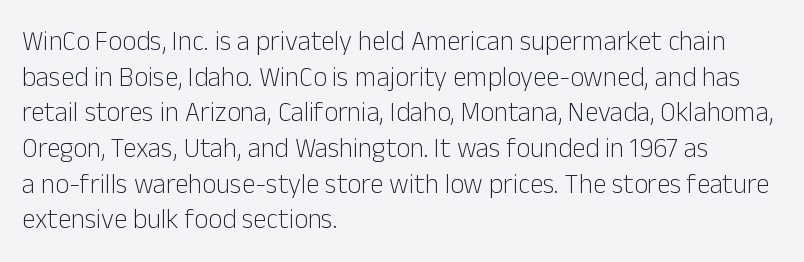
Notice how descenders clear the ascenders below comfortably — that's standard leading. Rule under the text: the space is simply empty. This rendering uses left alignment, leaving the right contour irregular. The type sits square on the baseline with zero lean. The font sits on the lighter half of the weight spectrum, regular included. The gaps between neighbouring characters are ordinary and unremarkable.
